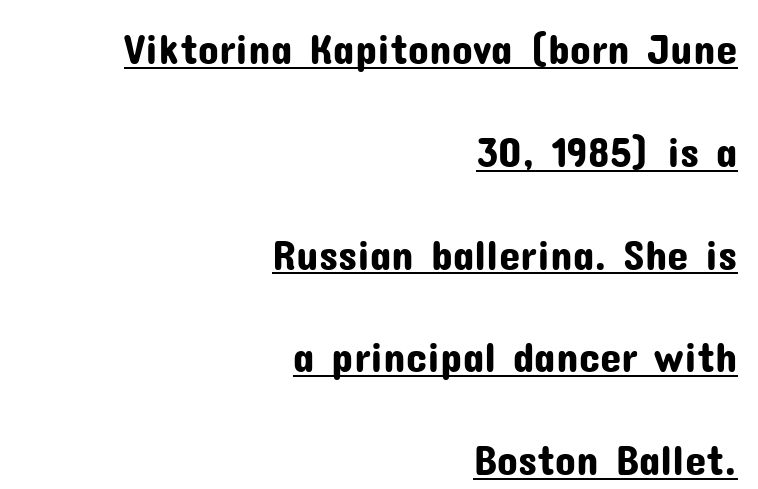
{"serif": "no", "italic": "no", "width": "normal", "stroke_contrast": "low", "x_height": "medium", "monospaced": "no", "underline": "yes", "align": "right", "line_spacing": "loose", "line_spacing_ratio": 2.39, "letter_spacing": "normal", "letter_spacing_em": 0.0, "glyph_px": 43}
